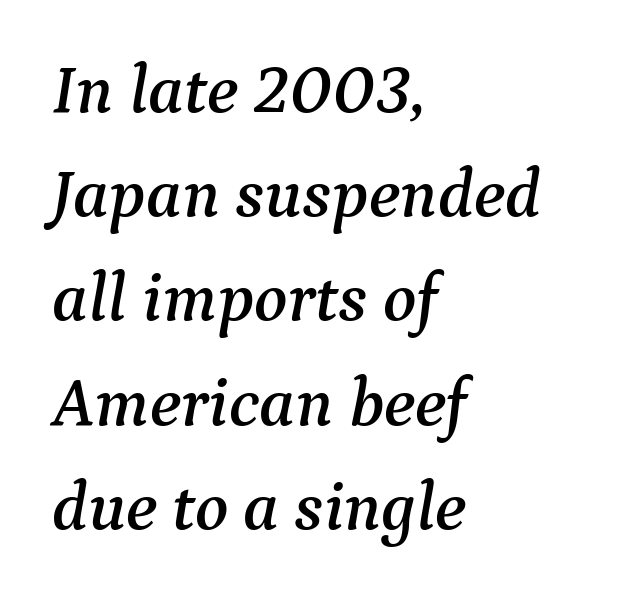
Q: Is the text italic (slanted)? A: Yes, it leans right by about 9 degrees.
Q: Is the typeface a serif or a sans-serif typeface? A: Serif.
Q: Is the text underlined? A: No.
Q: How is the paragraph aligned? A: Left-aligned.
Q: Is the spacing between letters normal or unusually wide? A: Normal.
Q: Is the spacing between lines tight, normal or loose? A: Normal.
Q: Width (condensed, normal, or wide)? A: Normal.
Q: Stroke contrast? A: Medium.
Q: x-height? A: Medium.
Q: Monospaced? A: No.
